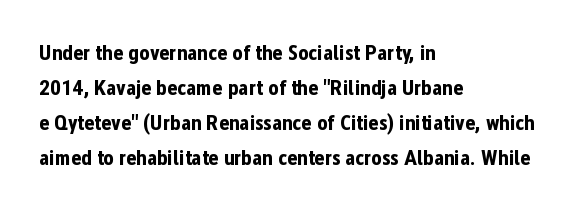
{"italic": "no", "bold": "yes", "underline": "no", "align": "left", "line_spacing": "normal", "line_spacing_ratio": 1.59, "letter_spacing": "normal", "letter_spacing_em": 0.0, "glyph_px": 22}
